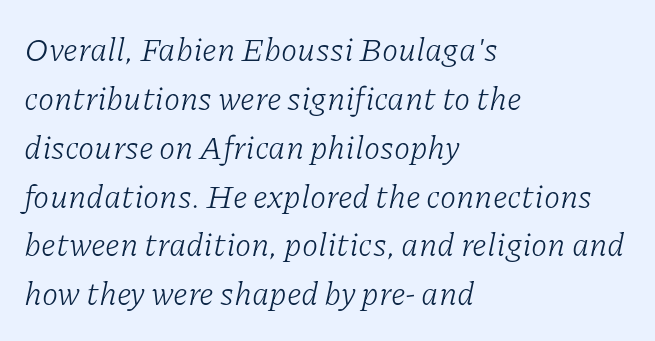
The image shows 33 px light serif type, italic (leaning right); set left-aligned, normal line spacing (1.48x), normal letter spacing, not underlined; low stroke contrast and a medium x-height.
